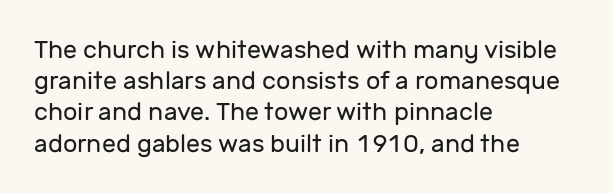
Q: Is the text bold? A: No.
Q: Is the text italic (slanted)? A: No, it is upright.
Q: Is the text underlined? A: No.
Q: How is the paragraph aligned? A: Left-aligned.
Q: Is the spacing between letters normal or unusually wide? A: Normal.
Q: Is the spacing between lines tight, normal or loose? A: Normal.
